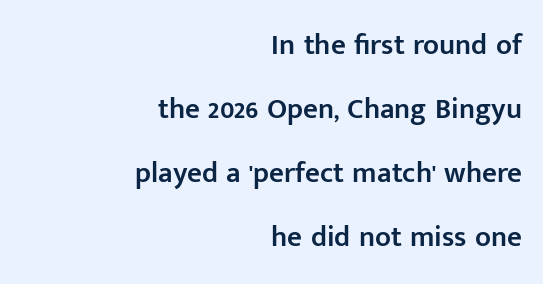
{"serif": "no", "italic": "no", "bold": "semi", "weight": "semibold", "width": "normal", "stroke_contrast": "low", "x_height": "medium", "monospaced": "no", "underline": "no", "align": "right", "line_spacing": "loose", "line_spacing_ratio": 2.21, "letter_spacing": "normal", "letter_spacing_em": 0.0, "glyph_px": 29}
